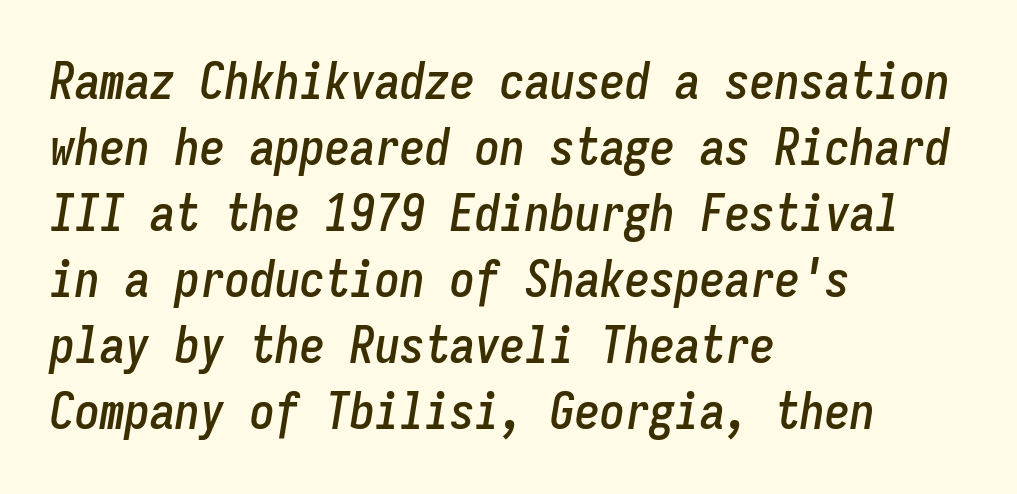
Only glyphs here, with clear space below each row. The specimen reads as italic at a glance. Looks like terminal output: every glyph gets an equal slot. The passage shown stacks its lines at a standard gap. This sample uses plain, unmodified letter spacing.
